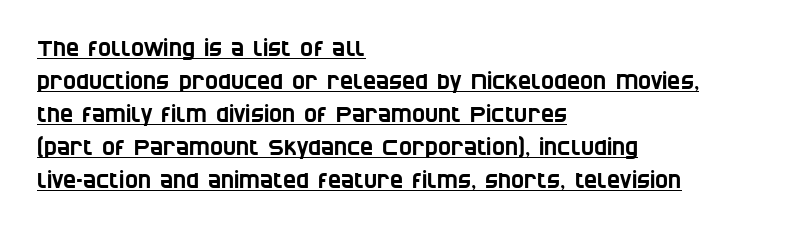
Q: Is the text underlined? A: Yes.
Q: How is the paragraph aligned? A: Left-aligned.
Q: Is the spacing between letters normal or unusually wide? A: Normal.
Q: Is the spacing between lines tight, normal or loose? A: Normal.
